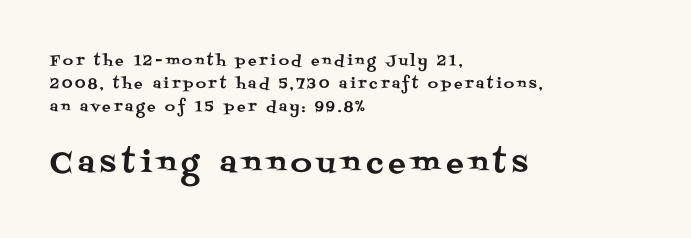
The image shows 29 px serif type, upright; set left-aligned, normal line spacing (1.64x), unusually wide letter spacing (+0.2 em), not underlined; the second (bottom) block is 2.07x larger; medium stroke contrast and a large x-height.
